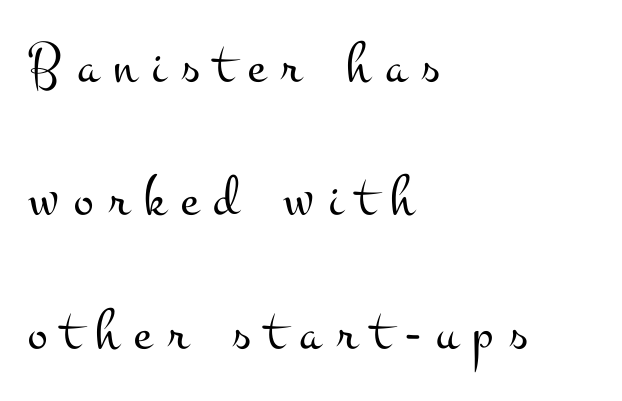
{"serif": "yes", "bold": "no", "weight": "light", "width": "wide", "stroke_contrast": "medium", "x_height": "small", "monospaced": "no", "underline": "no", "align": "left", "line_spacing": "loose", "line_spacing_ratio": 2.26, "letter_spacing": "wide", "letter_spacing_em": 0.26, "glyph_px": 59}
